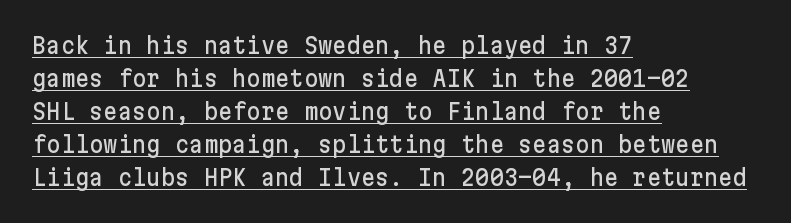
Q: Is the text italic (slanted)? A: No, it is upright.
Q: Is the text underlined? A: Yes.
Q: How is the paragraph aligned? A: Left-aligned.
Q: Is the spacing between letters normal or unusually wide? A: Normal.
Q: Is the spacing between lines tight, normal or loose? A: Normal.
